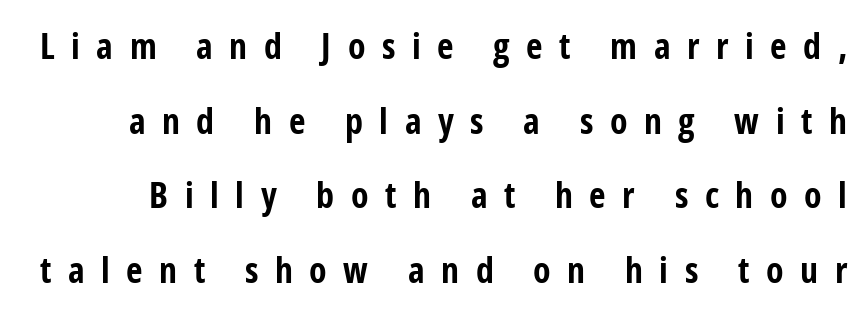
The image shows 36 px bold, condensed sans-serif type, upright; set loose line spacing (2.07x), unusually wide letter spacing (+0.46 em), not underlined; low stroke contrast and a medium x-height.
